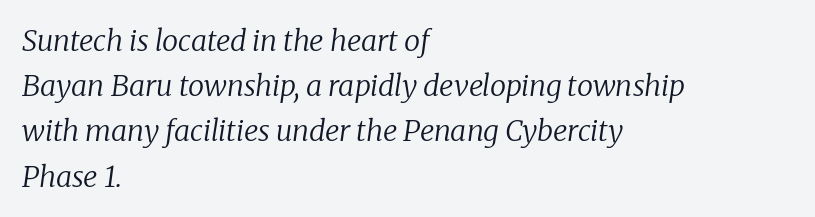
Notice how the stems are inclined rather than vertical — that's the hallmark of italics. The letterforms sit at book weight or below. Lines of text with bare space underneath. Does the type have serifs? Yes, each stem ends in a small foot.
